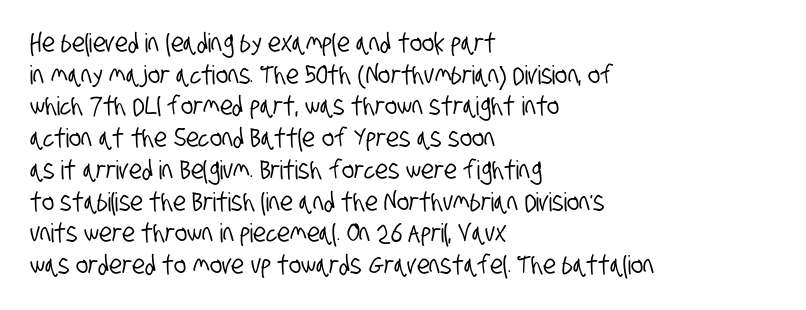
Beneath every word, the page is bare. This rendering leaves character spacing at its baseline value. Casual observation: everything's shoved over to the left.
